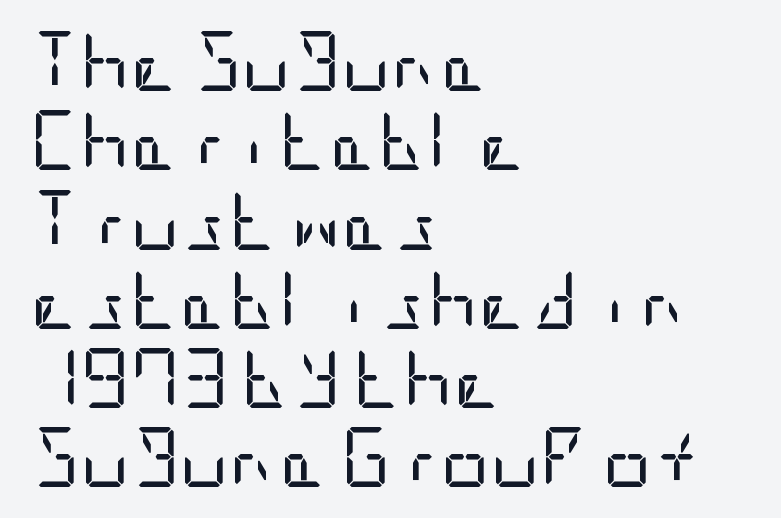
The image shows 61 px regular-weight, condensed sans-serif type, upright; set left-aligned, normal line spacing (1.3x), normal letter spacing, not underlined; low stroke contrast and a large x-height.
